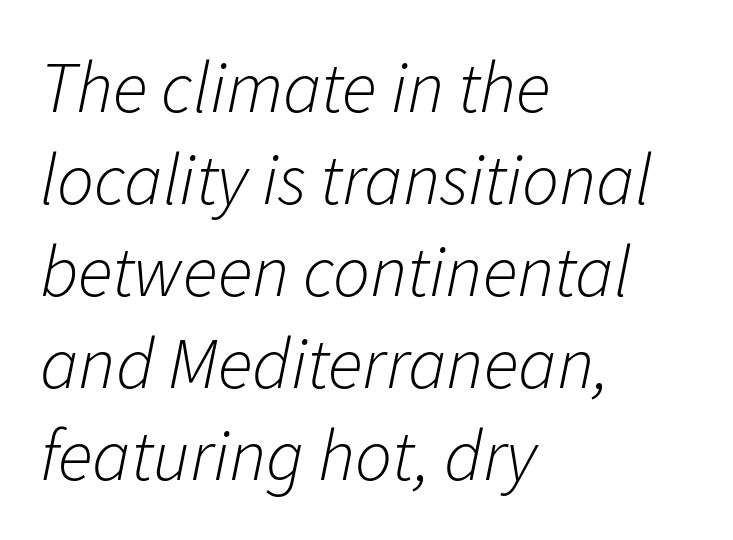
The image shows 73 px light type, italic (leaning right); set left-aligned, normal line spacing (1.26x), normal letter spacing, not underlined; low stroke contrast and a medium x-height.
